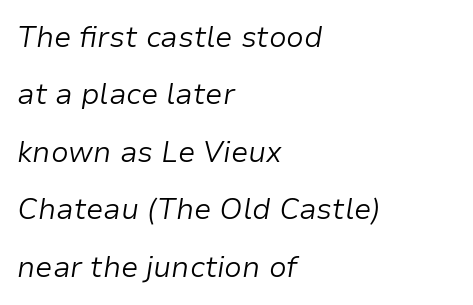
{"italic": "yes", "lean": "right", "slant_degrees": 9, "bold": "no", "weight": "light", "width": "normal", "stroke_contrast": "low", "x_height": "medium", "monospaced": "no", "underline": "no", "align": "left", "line_spacing": "loose", "line_spacing_ratio": 1.98, "letter_spacing": "normal", "letter_spacing_em": 0.0, "glyph_px": 29}
